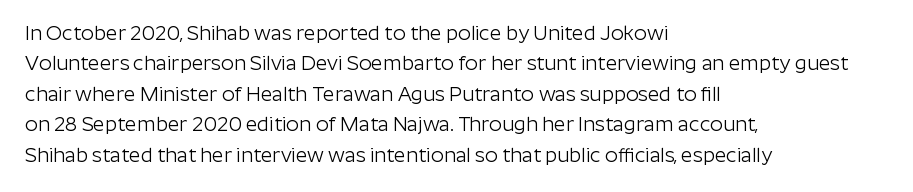
{"italic": "no", "bold": "no", "underline": "no", "align": "left", "line_spacing": "normal", "line_spacing_ratio": 1.52, "letter_spacing": "normal", "letter_spacing_em": 0.0, "glyph_px": 20}
